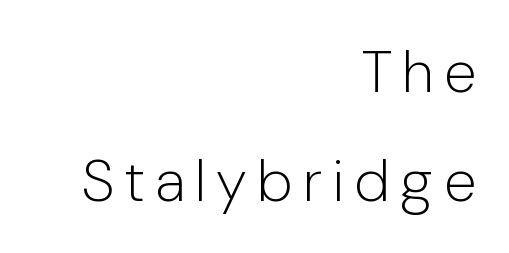
Q: Is the text bold? A: No.
Q: Is the text italic (slanted)? A: No, it is upright.
Q: Is the typeface a serif or a sans-serif typeface? A: Sans-serif.
Q: Is the text underlined? A: No.
Q: How is the paragraph aligned? A: Right-aligned.
Q: Width (condensed, normal, or wide)? A: Normal.
Q: Stroke contrast? A: Low.
Q: x-height? A: Medium.
Q: Monospaced? A: No.
